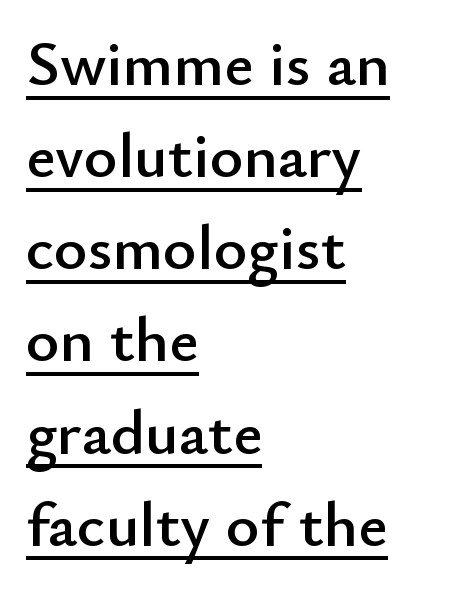
{"serif": "no", "italic": "no", "width": "normal", "stroke_contrast": "low", "x_height": "small", "monospaced": "no", "underline": "yes", "align": "left", "line_spacing": "normal", "line_spacing_ratio": 1.44, "letter_spacing": "normal", "letter_spacing_em": 0.0, "glyph_px": 64}
